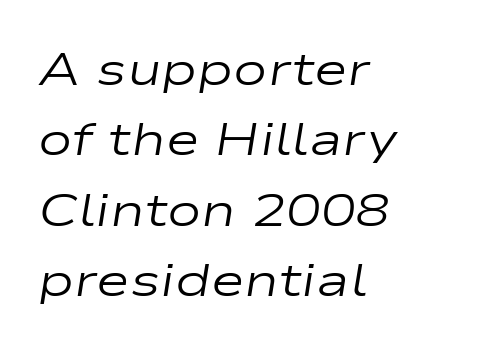
No extra tracking has been applied to these lines. The passage shown is typed in a proportional face where columns would drift. All the whitespace from short lines collects on the right. The designer left line spacing at the default.
